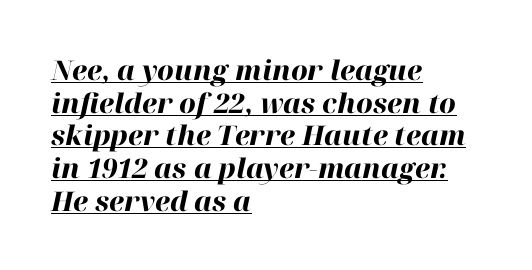
Style check: oblique. The rendering uses a bold face; every stroke is thick and dark. The letterforms sit shoulder to shoulder at normal distance. Quick note: underline on. The typesetter chose a ragged-right arrangement here.
